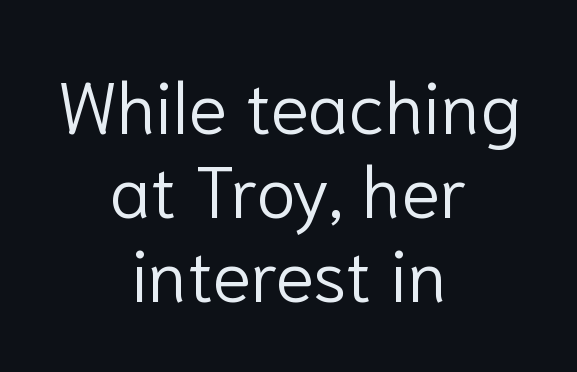
Q: Is the text bold? A: No.
Q: Is the text italic (slanted)? A: No, it is upright.
Q: Is the typeface a serif or a sans-serif typeface? A: Sans-serif.
Q: Is the text underlined? A: No.
Q: How is the paragraph aligned? A: Centered.
Q: Is the spacing between letters normal or unusually wide? A: Normal.
Q: Width (condensed, normal, or wide)? A: Normal.
Q: Stroke contrast? A: Low.
Q: x-height? A: Medium.
Q: Monospaced? A: No.
